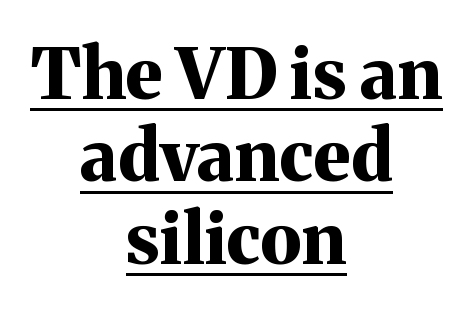
Weight check: bold — yes, fully. The type family on display is of the serif kind. Has an underline been added? It has. Every row of glyphs is offset so its center matches the block's center.
